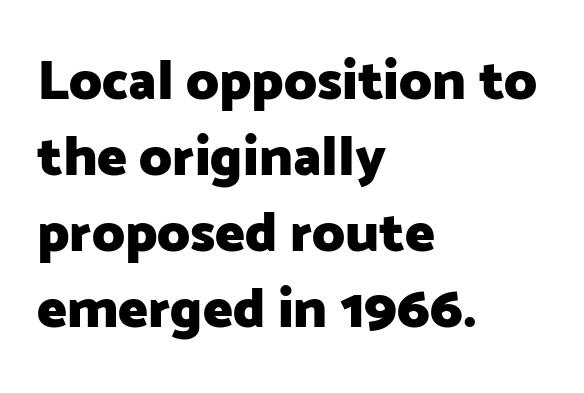
The image shows 56 px heavy sans-serif type, upright; set left-aligned, normal line spacing (1.36x), normal letter spacing, not underlined; low stroke contrast and a medium x-height.
